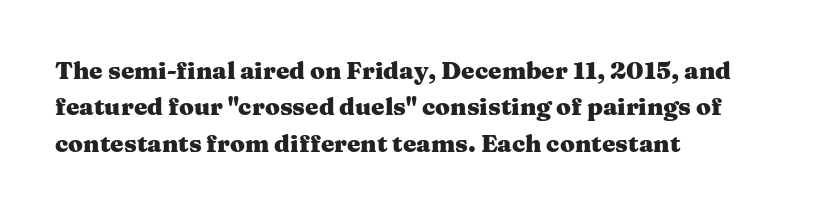
{"italic": "no", "bold": "yes", "underline": "no", "align": "left", "line_spacing": "normal", "line_spacing_ratio": 1.52, "letter_spacing": "normal", "letter_spacing_em": 0.0, "glyph_px": 24}
